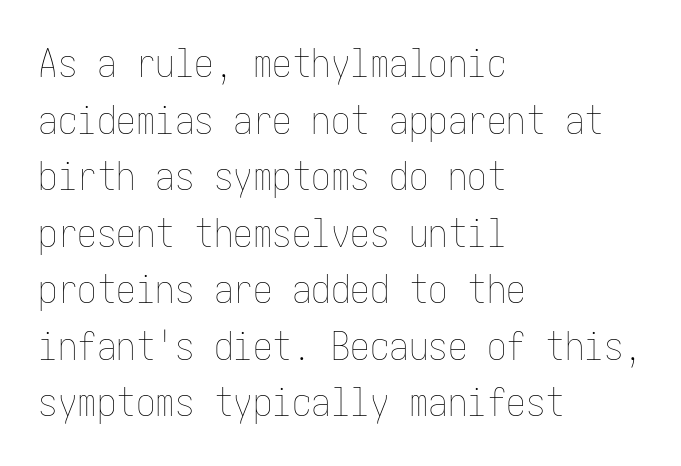
Q: Is the text bold? A: No.
Q: Is the text italic (slanted)? A: No, it is upright.
Q: Is the text underlined? A: No.
Q: How is the paragraph aligned? A: Left-aligned.
Q: Is the spacing between letters normal or unusually wide? A: Normal.
Q: Is the spacing between lines tight, normal or loose? A: Normal.
Q: Width (condensed, normal, or wide)? A: Condensed.
Q: Stroke contrast? A: Low.
Q: x-height? A: Medium.
